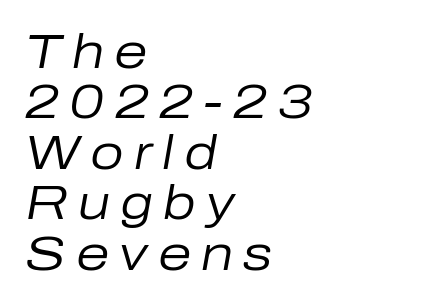
Q: Is the text bold? A: No.
Q: Is the text italic (slanted)? A: Yes, it leans right by about 10 degrees.
Q: Is the text underlined? A: No.
Q: How is the paragraph aligned? A: Left-aligned.
Q: Is the spacing between letters normal or unusually wide? A: Unusually wide.
Q: Is the spacing between lines tight, normal or loose? A: Tight.
Q: Width (condensed, normal, or wide)? A: Normal.
Q: Stroke contrast? A: Low.
Q: x-height? A: Medium.
Q: Monospaced? A: No.
